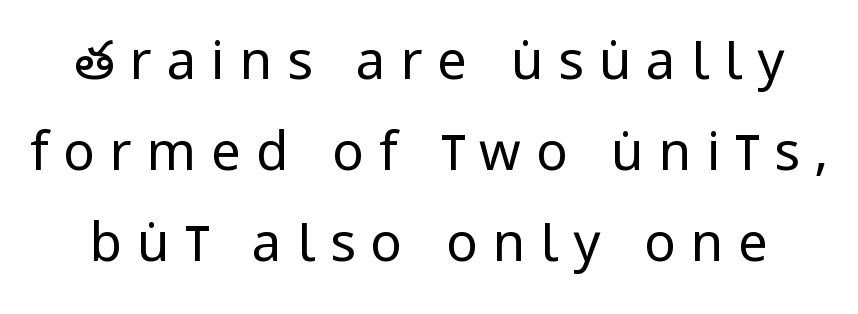
The image shows 53 px regular-weight, condensed sans-serif type, upright; set line spacing 1.72x, unusually wide letter spacing (+0.28 em), not underlined; low stroke contrast and a large x-height.
